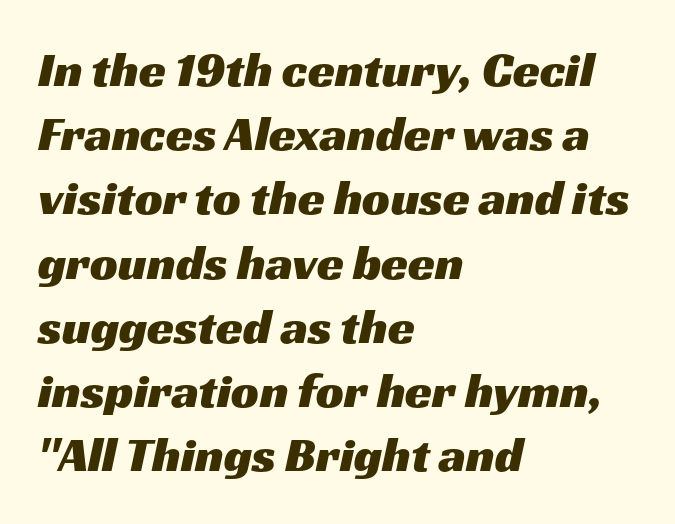
There is no visible air inserted between adjacent glyphs. Is this a fixed-width face? No — the glyphs have proportional, varying widths. A sans-serif font was chosen for this passage. Where is the straight margin? On the left. Vertical spacing — default. Descenders are the only things crossing below the line.
